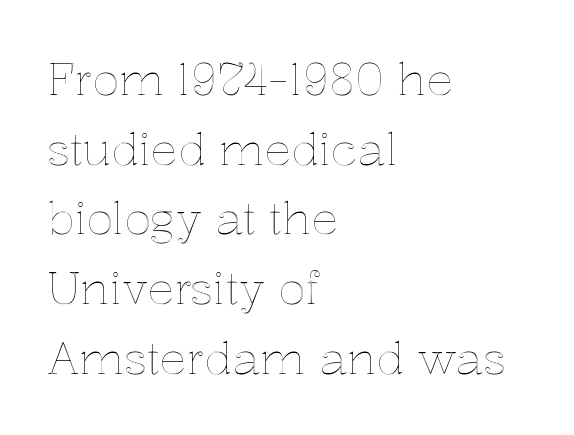
{"italic": "no", "width": "normal", "x_height": "medium", "monospaced": "no", "underline": "no", "align": "left", "line_spacing": "normal", "line_spacing_ratio": 1.55, "letter_spacing": "normal", "letter_spacing_em": 0.0, "glyph_px": 45}
